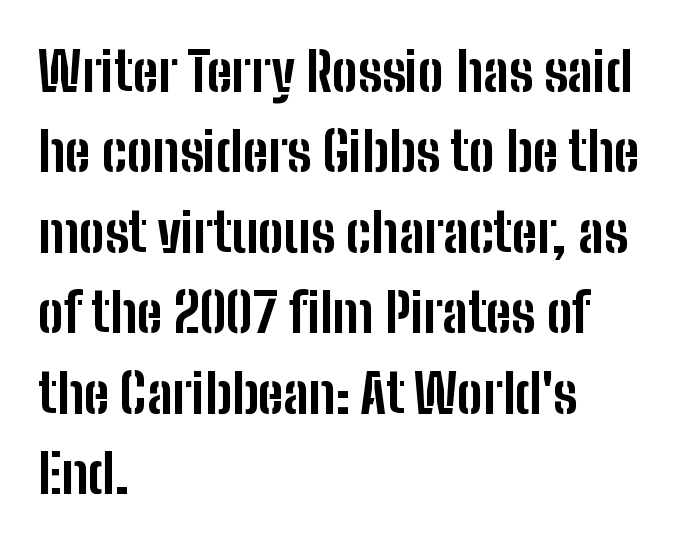
Q: Is the text bold? A: Yes.
Q: Is the text italic (slanted)? A: No, it is upright.
Q: Is the typeface a serif or a sans-serif typeface? A: Sans-serif.
Q: Is the text underlined? A: No.
Q: How is the paragraph aligned? A: Left-aligned.
Q: Is the spacing between letters normal or unusually wide? A: Normal.
Q: Is the spacing between lines tight, normal or loose? A: Normal.
Q: Width (condensed, normal, or wide)? A: Condensed.
Q: Stroke contrast? A: Low.
Q: x-height? A: Medium.
Q: Monospaced? A: No.
